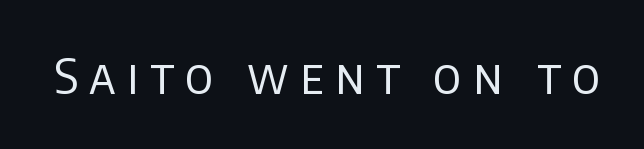
Q: Is the text bold? A: No.
Q: Is the text italic (slanted)? A: No, it is upright.
Q: Is the typeface a serif or a sans-serif typeface? A: Sans-serif.
Q: Is the text underlined? A: No.
Q: Is the spacing between letters normal or unusually wide? A: Unusually wide.
Q: Width (condensed, normal, or wide)? A: Normal.
Q: Stroke contrast? A: Low.
Q: x-height? A: Large.
Q: Monospaced? A: No.
